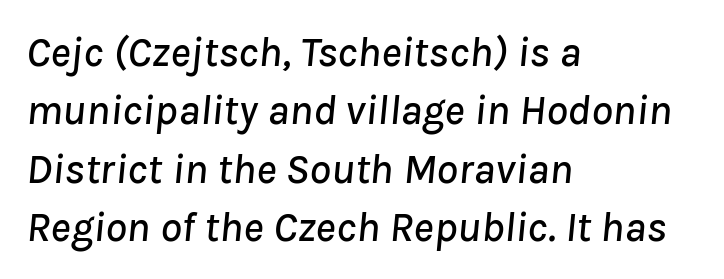
The image shows 43 px text type, italic (leaning right); set left-aligned, normal line spacing (1.36x), normal letter spacing, not underlined; low stroke contrast and a medium x-height.
